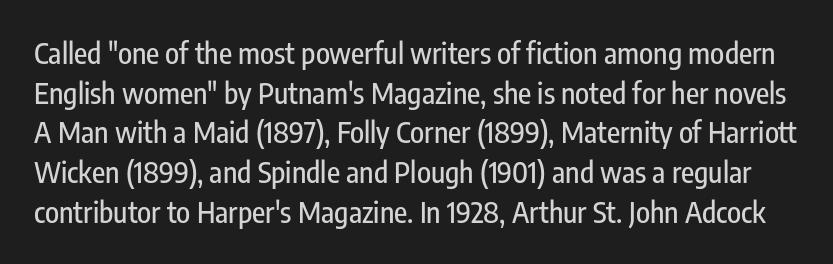
The image shows 29 px condensed sans-serif type, upright; set normal line spacing (1.37x), normal letter spacing, not underlined; low stroke contrast and a medium x-height.
